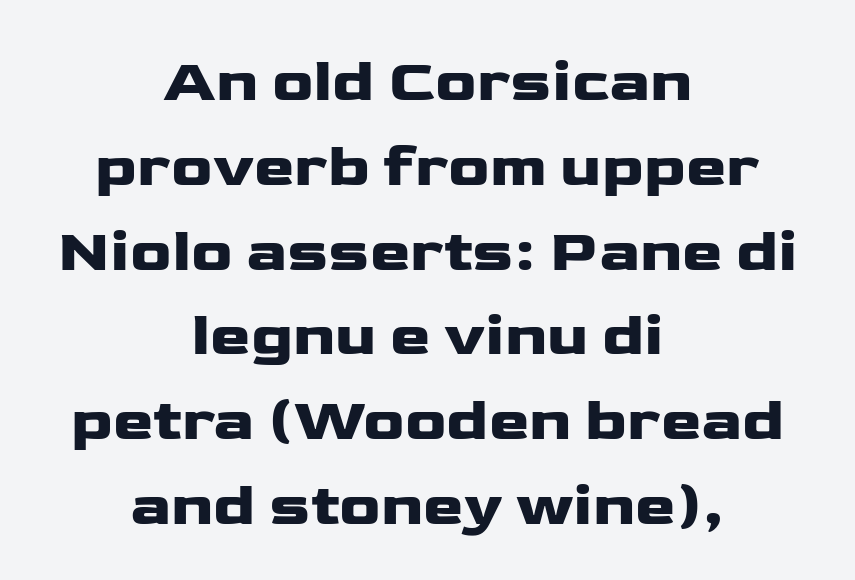
{"serif": "no", "italic": "no", "width": "wide", "stroke_contrast": "low", "x_height": "medium", "monospaced": "no", "underline": "no", "align": "center", "line_spacing": "normal", "line_spacing_ratio": 1.39, "letter_spacing": "normal", "letter_spacing_em": 0.0, "glyph_px": 61}
